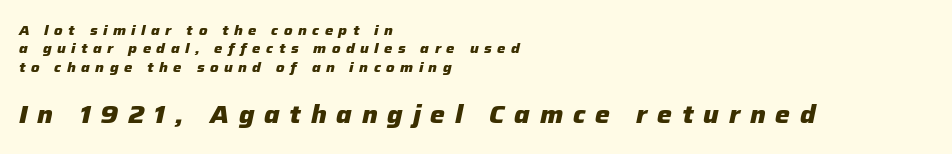
{"italic": "yes", "lean": "right", "slant_degrees": 12, "bold": "yes", "underline": "no", "align": "left", "line_spacing": "normal", "line_spacing_ratio": 1.31, "letter_spacing": "wide", "letter_spacing_em": 0.39, "larger_block": "second", "size_ratio": 1.79, "glyph_px": 25}
